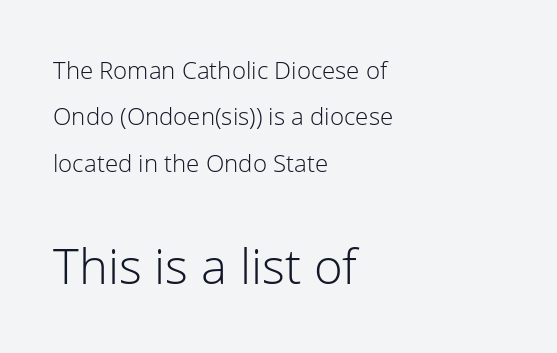
The specimen reads as upright at a glance. Spacing verdict: proportional, widths tailored to each character. Successive baselines arrive slowly, with a big drop between each. The rendering anchors every line to the left-hand side. The characters are drawn with everyday or finer stroke widths. Font category for this specimen: sans-serif.
